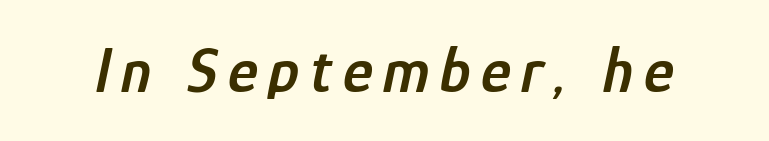
The image shows 64 px semibold, condensed type, italic (leaning right); set not underlined; low stroke contrast and a medium x-height.
